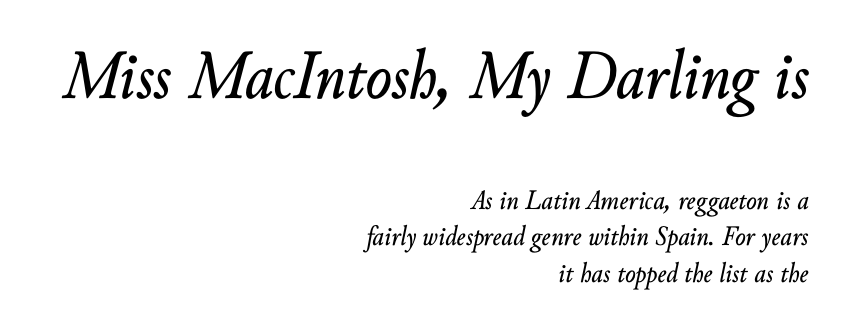
The image shows 70 px text type, italic (leaning right); set right-aligned, normal line spacing (1.3x), normal letter spacing, not underlined; the first (top) block is 2.5x larger; low stroke contrast and a small x-height.
